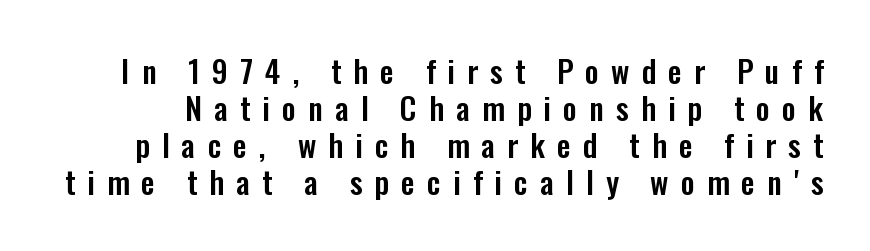
The image shows 31 px condensed sans-serif type, upright; set line spacing 1.19x, unusually wide letter spacing (+0.39 em), not underlined; low stroke contrast and a medium x-height.
